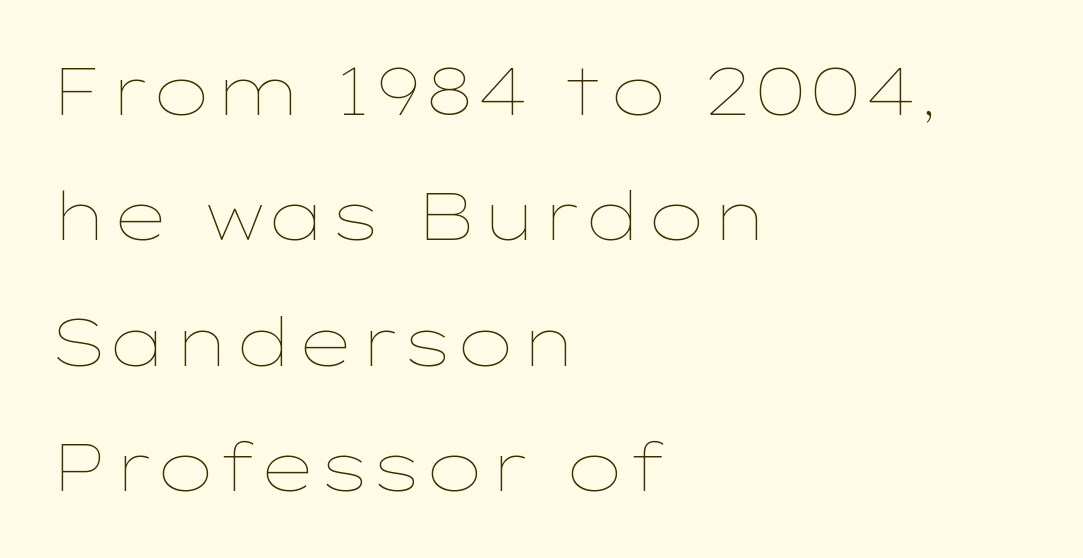
Q: Is the text bold? A: No.
Q: Is the text italic (slanted)? A: No, it is upright.
Q: Is the text underlined? A: No.
Q: How is the paragraph aligned? A: Left-aligned.
Q: Is the spacing between letters normal or unusually wide? A: Normal.
Q: Is the spacing between lines tight, normal or loose? A: Loose.
Q: Width (condensed, normal, or wide)? A: Wide.
Q: Stroke contrast? A: Low.
Q: x-height? A: Medium.
Q: Monospaced? A: No.
